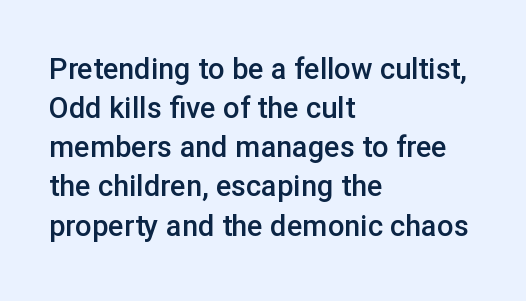
Q: Is the text bold? A: Semi-bold.
Q: Is the text italic (slanted)? A: No, it is upright.
Q: Is the typeface a serif or a sans-serif typeface? A: Sans-serif.
Q: Is the text underlined? A: No.
Q: How is the paragraph aligned? A: Left-aligned.
Q: Is the spacing between letters normal or unusually wide? A: Normal.
Q: Is the spacing between lines tight, normal or loose? A: Normal.
Q: Width (condensed, normal, or wide)? A: Normal.
Q: Stroke contrast? A: Low.
Q: x-height? A: Medium.
Q: Monospaced? A: No.
